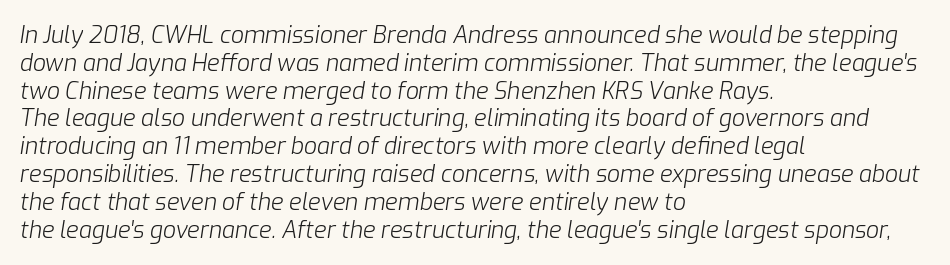
The image shows 23 px text type, italic (leaning right); set left-aligned, line spacing 1.21x, normal letter spacing, not underlined.
